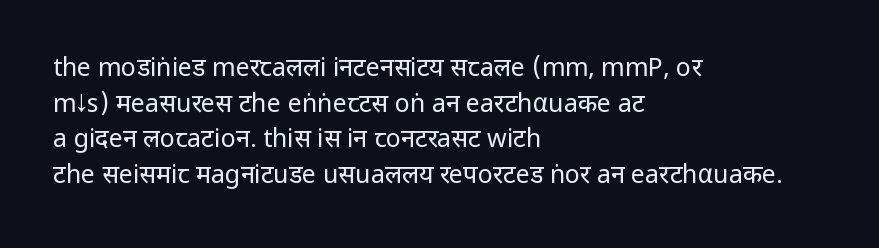
The image shows 25 px text type, upright; set left-aligned, normal line spacing (1.43x), normal letter spacing, not underlined.
